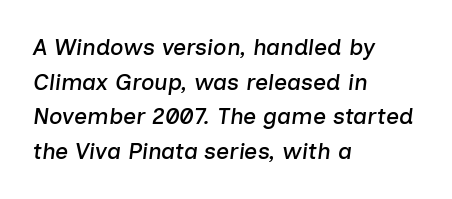
Q: Is the text italic (slanted)? A: Yes, it leans right by about 7 degrees.
Q: Is the text underlined? A: No.
Q: How is the paragraph aligned? A: Left-aligned.
Q: Is the spacing between letters normal or unusually wide? A: Normal.
Q: Is the spacing between lines tight, normal or loose? A: Normal.
